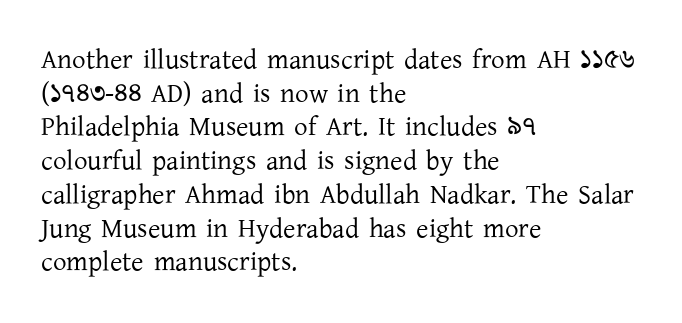
Whoever set this chose a conventional vertical rhythm. Each stroke keeps to a modest, everyday thickness or less. Is there any slant? The stems are plumb. Any mark beneath the type? The region is blank. Horizontal alignment here is leftward, the default for most running prose.
